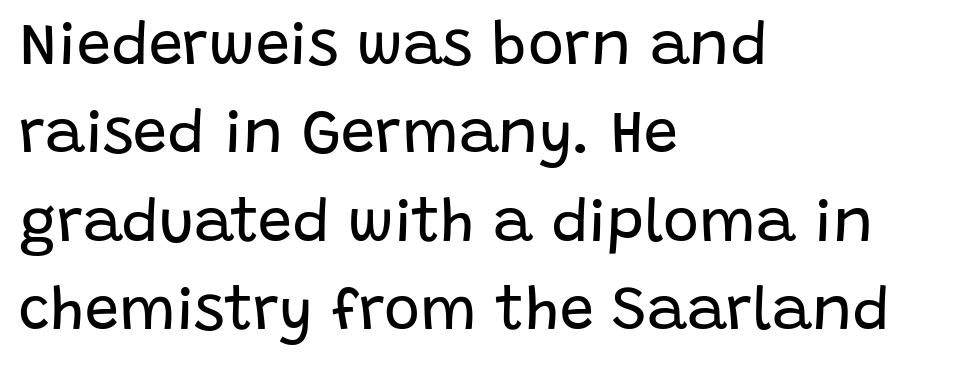
The image shows 61 px regular-weight sans-serif type, upright; set left-aligned, normal line spacing (1.45x), normal letter spacing, not underlined; low stroke contrast and a large x-height.
